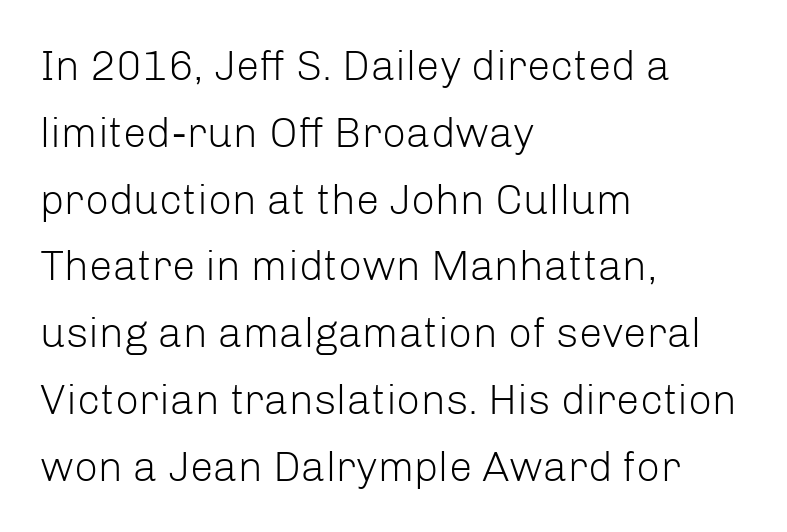
Q: Is the text bold? A: No.
Q: Is the text italic (slanted)? A: No, it is upright.
Q: Is the typeface a serif or a sans-serif typeface? A: Sans-serif.
Q: Is the text underlined? A: No.
Q: How is the paragraph aligned? A: Left-aligned.
Q: Is the spacing between letters normal or unusually wide? A: Normal.
Q: Is the spacing between lines tight, normal or loose? A: Normal.
Q: Width (condensed, normal, or wide)? A: Normal.
Q: Stroke contrast? A: Low.
Q: x-height? A: Medium.
Q: Monospaced? A: No.
